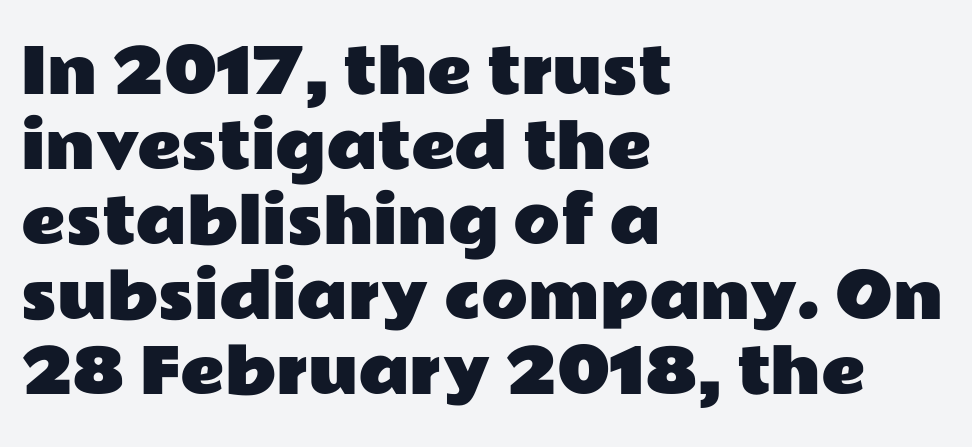
Between one letter and the next there's only the usual sliver of space. Font category for this specimen: sans-serif. Spacing verdict: proportional, widths tailored to each character. The string is rendered with underlining switched off. Horizontally, the lines are justified to the leading edge only. Every stem runs plumb, perpendicular to the baseline.
